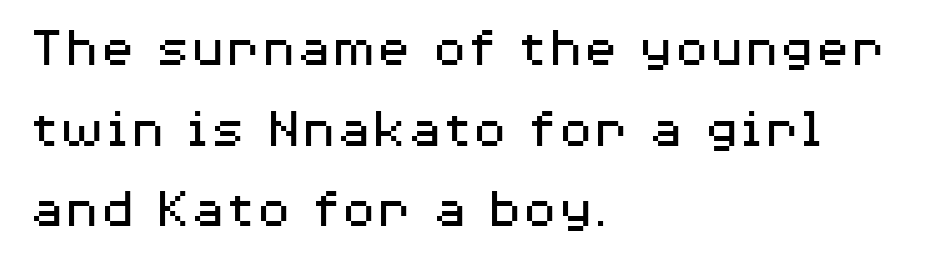
{"serif": "no", "italic": "no", "bold": "no", "weight": "regular", "width": "wide", "stroke_contrast": "medium", "x_height": "medium", "monospaced": "no", "underline": "no", "align": "left", "line_spacing": "normal", "line_spacing_ratio": 1.39, "letter_spacing": "normal", "letter_spacing_em": 0.0, "glyph_px": 58}
